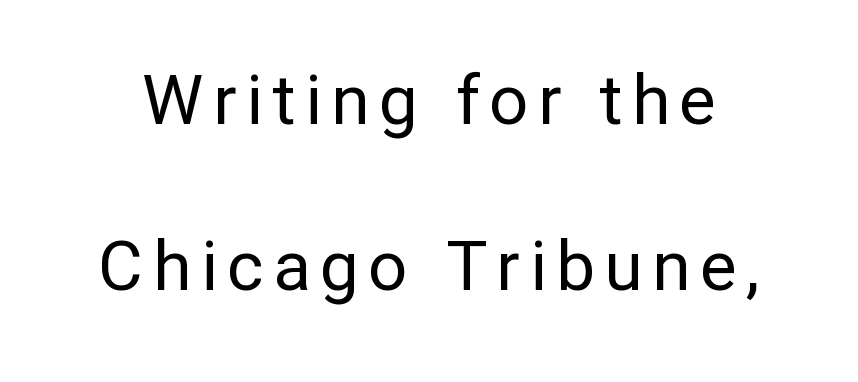
{"serif": "no", "italic": "no", "bold": "no", "weight": "regular", "width": "normal", "stroke_contrast": "low", "x_height": "medium", "monospaced": "no", "underline": "no", "line_spacing": "loose", "line_spacing_ratio": 2.41, "glyph_px": 69}
